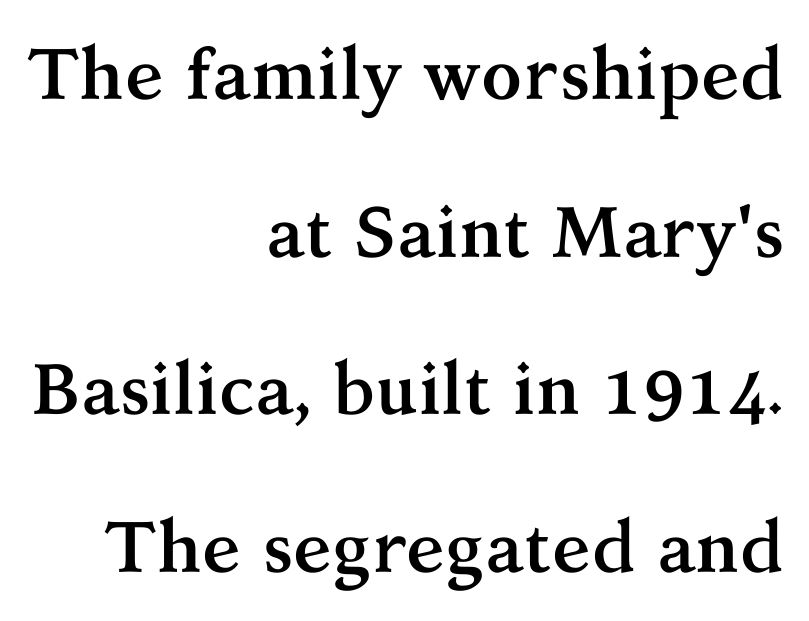
The image shows 72 px semibold serif type, upright; set right-aligned, loose line spacing (2.19x), normal letter spacing, not underlined; medium stroke contrast and a medium x-height.
